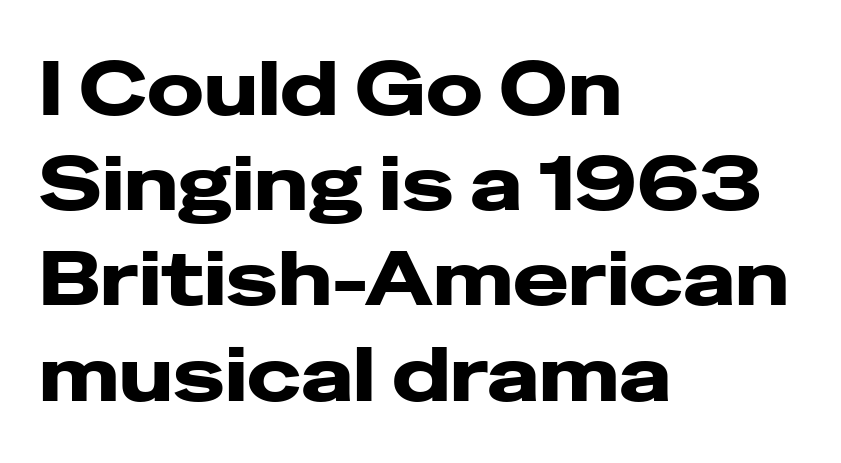
Q: Is the text italic (slanted)? A: No, it is upright.
Q: Is the typeface a serif or a sans-serif typeface? A: Sans-serif.
Q: Is the text underlined? A: No.
Q: How is the paragraph aligned? A: Left-aligned.
Q: Is the spacing between letters normal or unusually wide? A: Normal.
Q: Is the spacing between lines tight, normal or loose? A: Normal.
Q: Width (condensed, normal, or wide)? A: Wide.
Q: Stroke contrast? A: Low.
Q: x-height? A: Medium.
Q: Monospaced? A: No.
